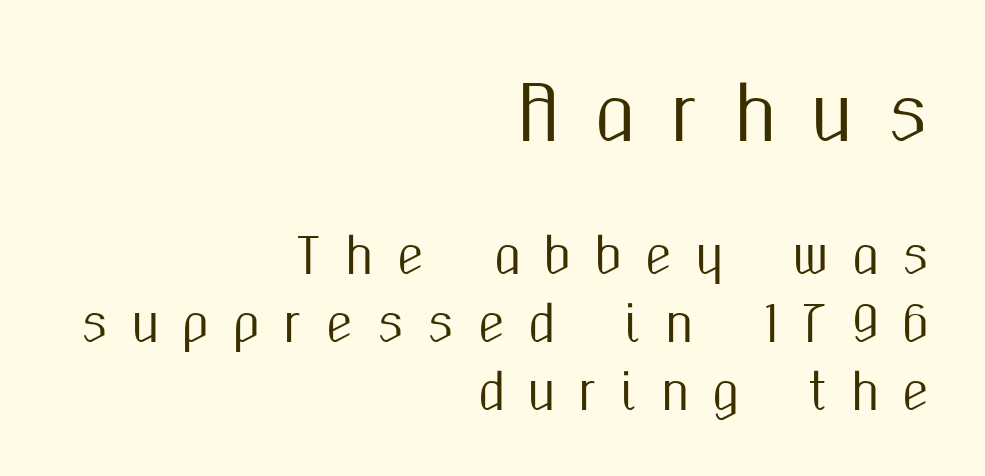
Q: Is the text italic (slanted)? A: No, it is upright.
Q: Is the typeface a serif or a sans-serif typeface? A: Sans-serif.
Q: Is the text underlined? A: No.
Q: How is the paragraph aligned? A: Right-aligned.
Q: Is the spacing between letters normal or unusually wide? A: Unusually wide.
Q: Is the spacing between lines tight, normal or loose? A: Normal.
Q: Which block of text is set in a larger size, the first (top) or the second (bottom)? A: The first (top) one.
Q: Width (condensed, normal, or wide)? A: Condensed.
Q: Stroke contrast? A: Medium.
Q: x-height? A: Medium.
Q: Monospaced? A: No.
